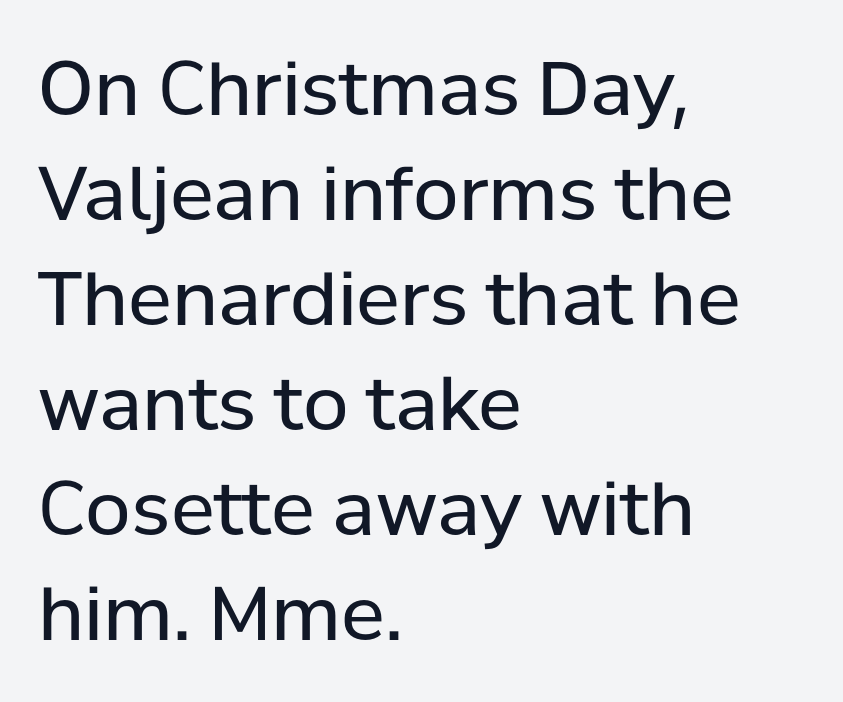
Q: Is the text bold? A: No.
Q: Is the text italic (slanted)? A: No, it is upright.
Q: Is the typeface a serif or a sans-serif typeface? A: Sans-serif.
Q: Is the text underlined? A: No.
Q: How is the paragraph aligned? A: Left-aligned.
Q: Is the spacing between letters normal or unusually wide? A: Normal.
Q: Is the spacing between lines tight, normal or loose? A: Normal.
Q: Width (condensed, normal, or wide)? A: Normal.
Q: Stroke contrast? A: Low.
Q: x-height? A: Medium.
Q: Monospaced? A: No.
